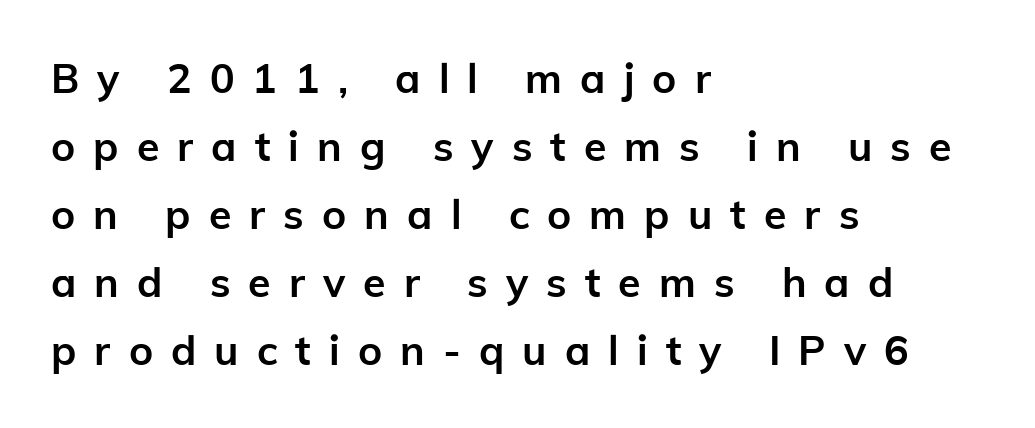
Words appear elongated and porous because spacing is wide. Character widths vary here, with narrow letters taking less room than wide ones. Font category for this specimen: sans-serif. This sample is left-justified, so line endings fall wherever the words run out. Reading down the column, the eye jumps a familiar distance to each next line.
